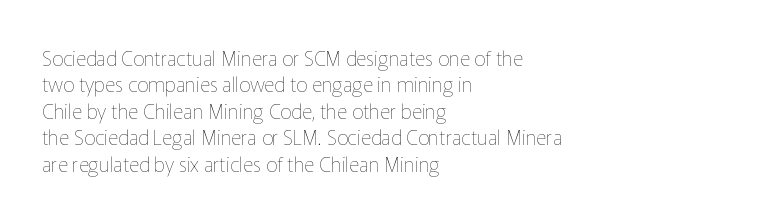
The image shows 20 px text type, upright; set left-aligned, normal line spacing (1.32x), normal letter spacing, not underlined.
